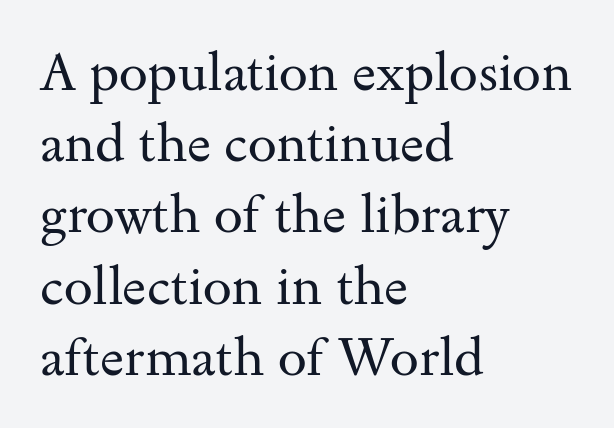
Q: Is the text bold? A: No.
Q: Is the text italic (slanted)? A: No, it is upright.
Q: Is the typeface a serif or a sans-serif typeface? A: Serif.
Q: Is the text underlined? A: No.
Q: How is the paragraph aligned? A: Left-aligned.
Q: Is the spacing between letters normal or unusually wide? A: Normal.
Q: Is the spacing between lines tight, normal or loose? A: Normal.
Q: Width (condensed, normal, or wide)? A: Wide.
Q: Stroke contrast? A: Medium.
Q: x-height? A: Small.
Q: Monospaced? A: No.
